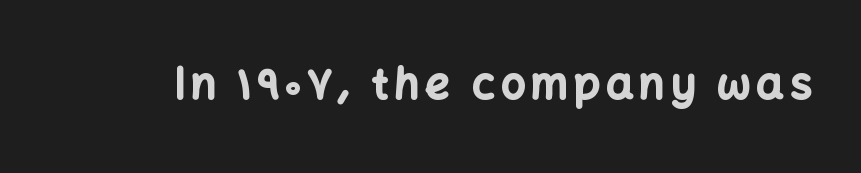
{"serif": "no", "italic": "no", "bold": "yes", "weight": "bold", "width": "normal", "stroke_contrast": "low", "x_height": "medium", "monospaced": "no", "underline": "no", "glyph_px": 43}
